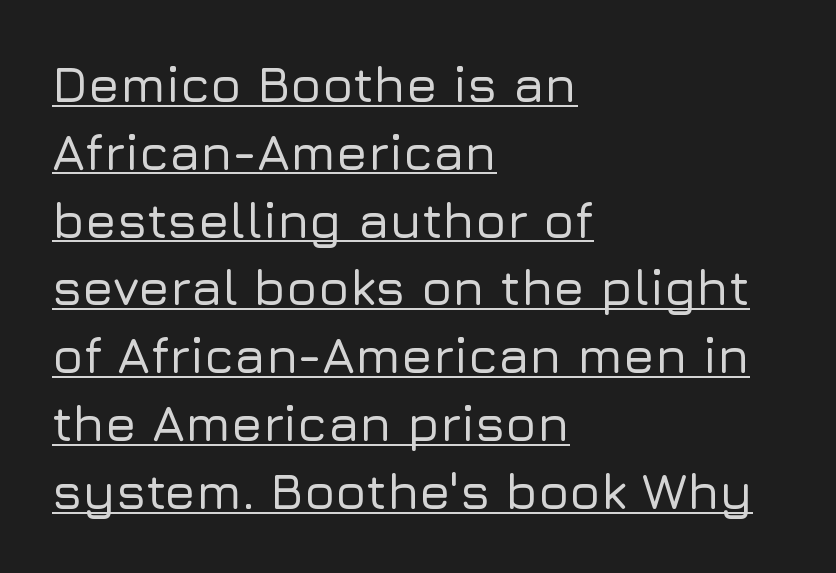
The image shows 51 px sans-serif type, upright; set left-aligned, normal line spacing (1.33x), normal letter spacing, underlined; low stroke contrast and a medium x-height.
